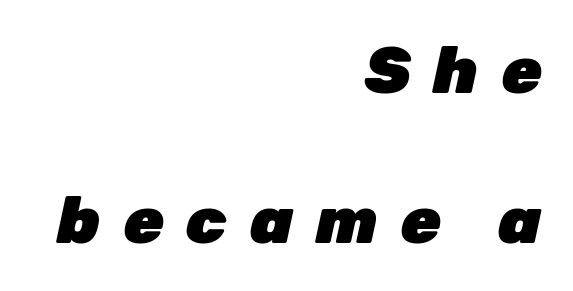
{"italic": "yes", "lean": "right", "slant_degrees": 12, "bold": "yes", "weight": "heavy", "width": "normal", "stroke_contrast": "low", "x_height": "medium", "monospaced": "no", "underline": "no", "align": "right", "line_spacing": "loose", "line_spacing_ratio": 2.27, "letter_spacing": "wide", "letter_spacing_em": 0.34, "glyph_px": 66}
